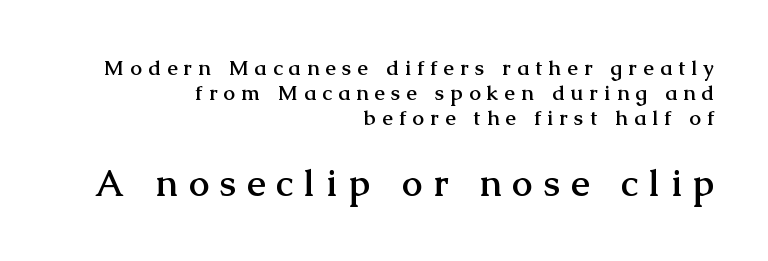
The image shows 37 px semibold serif type, upright; set right-aligned, line spacing 1.19x, unusually wide letter spacing (+0.3 em), not underlined; the second (bottom) block is 1.76x larger; medium stroke contrast and a medium x-height.
